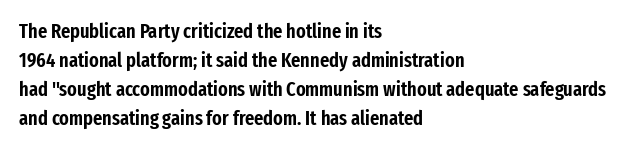
{"italic": "no", "underline": "no", "align": "left", "line_spacing": "normal", "line_spacing_ratio": 1.45, "letter_spacing": "normal", "letter_spacing_em": 0.0, "glyph_px": 20}
